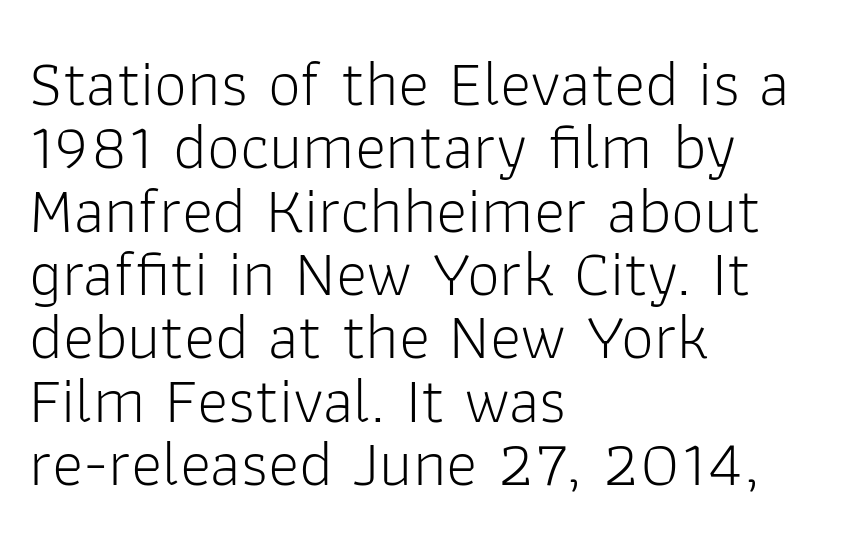
The image shows 66 px light sans-serif type, upright; set left-aligned, tight line spacing (0.96x), normal letter spacing, not underlined; low stroke contrast and a medium x-height.
